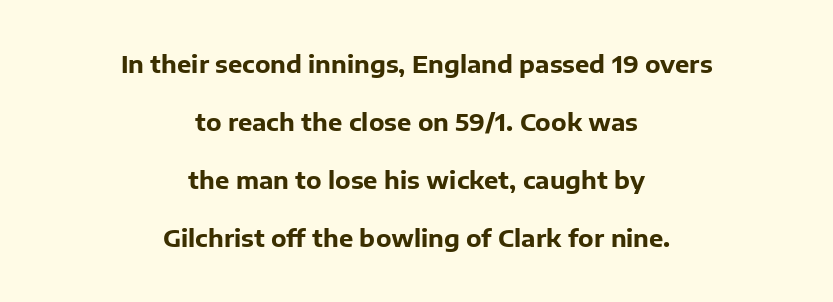
Nothing unusual about the tracking: characters are spaced as the font intends. Each row of text sits above clean, open space. The passage shown is emphatically bold. The paragraph has two soft edges and a firm central axis.
